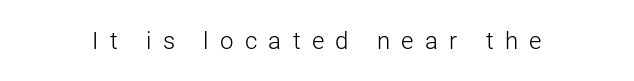
The image shows 24 px text type, upright; set unusually wide letter spacing (+0.47 em), not underlined.
